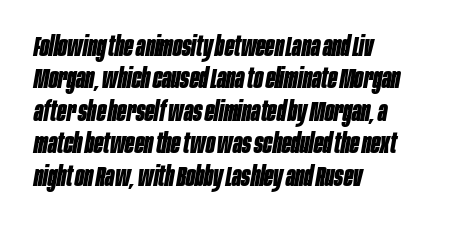
Q: Is the text bold? A: Yes.
Q: Is the text italic (slanted)? A: Yes, it leans right by about 10 degrees.
Q: Is the text underlined? A: No.
Q: How is the paragraph aligned? A: Left-aligned.
Q: Is the spacing between letters normal or unusually wide? A: Normal.
